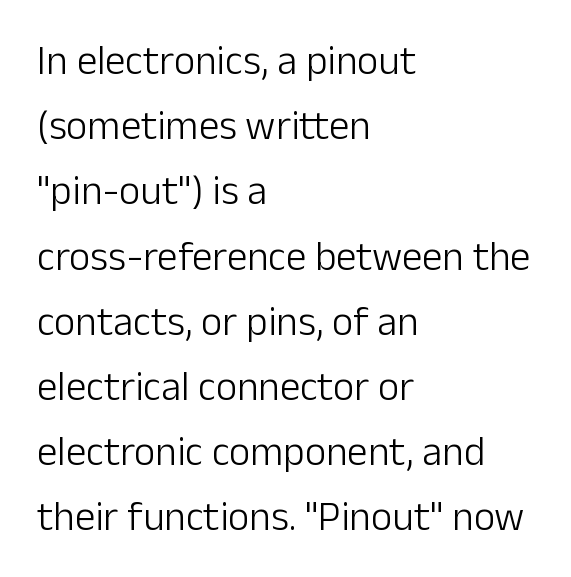
{"serif": "no", "italic": "no", "bold": "no", "weight": "light", "width": "normal", "stroke_contrast": "low", "x_height": "medium", "monospaced": "no", "underline": "no", "align": "left", "line_spacing": "normal", "line_spacing_ratio": 1.59, "letter_spacing": "normal", "letter_spacing_em": 0.0, "glyph_px": 41}
